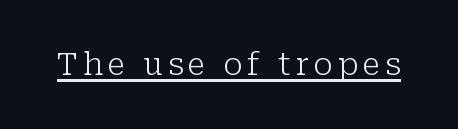
{"serif": "yes", "italic": "no", "bold": "no", "weight": "light", "width": "normal", "stroke_contrast": "low", "x_height": "medium", "monospaced": "no", "underline": "yes", "glyph_px": 31}
